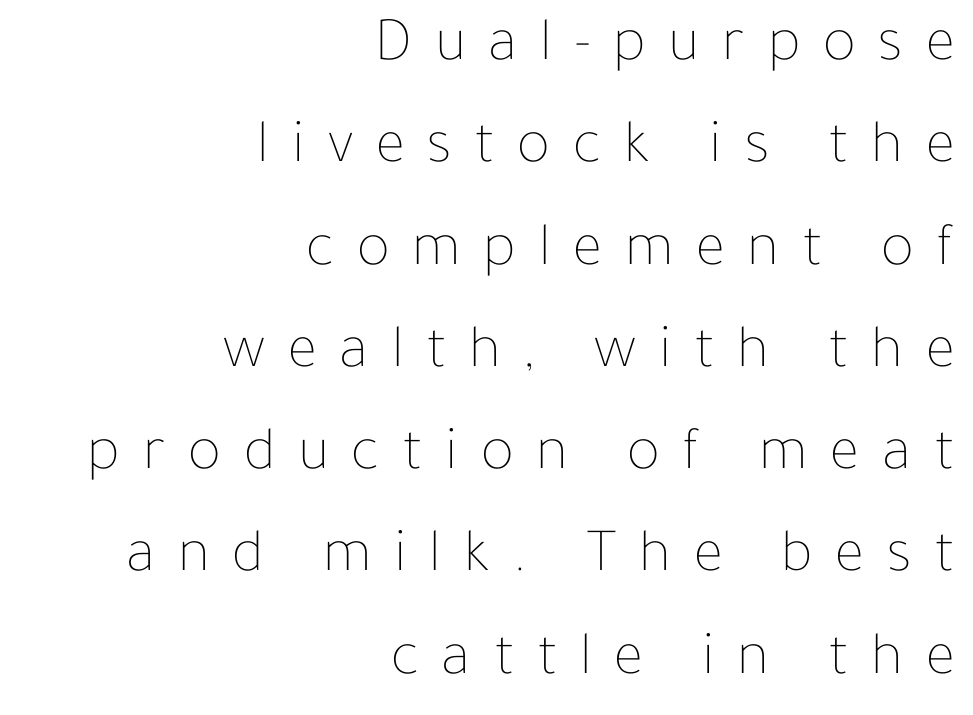
{"italic": "no", "bold": "no", "weight": "thin", "width": "normal", "stroke_contrast": "low", "x_height": "medium", "monospaced": "no", "underline": "no", "align": "right", "line_spacing": "normal", "line_spacing_ratio": 1.65, "letter_spacing": "wide", "letter_spacing_em": 0.37, "glyph_px": 62}
